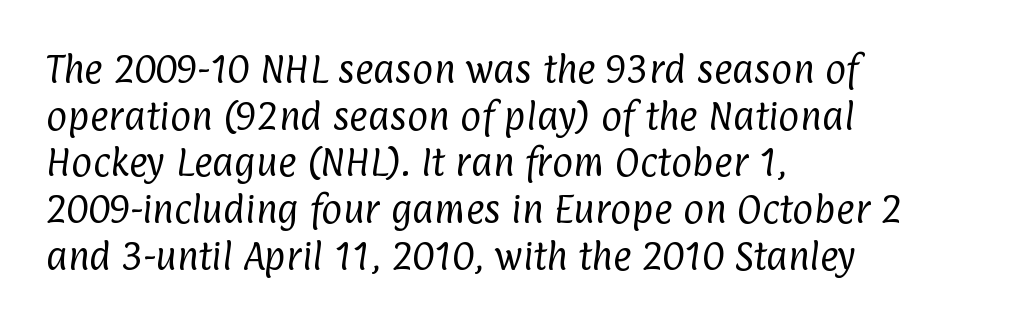
The space between consecutive lines is moderate. A typesetter would call this proportional, since set widths differ per character. You can tell from the bare stems that sans-serif type was used. The compositor pushed each line to the left boundary. The face looks like a standard text weight, possibly lighter.
